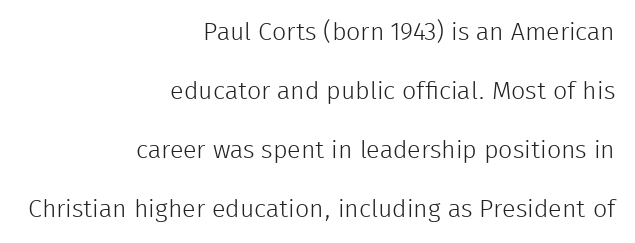
The image shows 25 px text type, upright; set right-aligned, loose line spacing (2.36x), normal letter spacing, not underlined.
